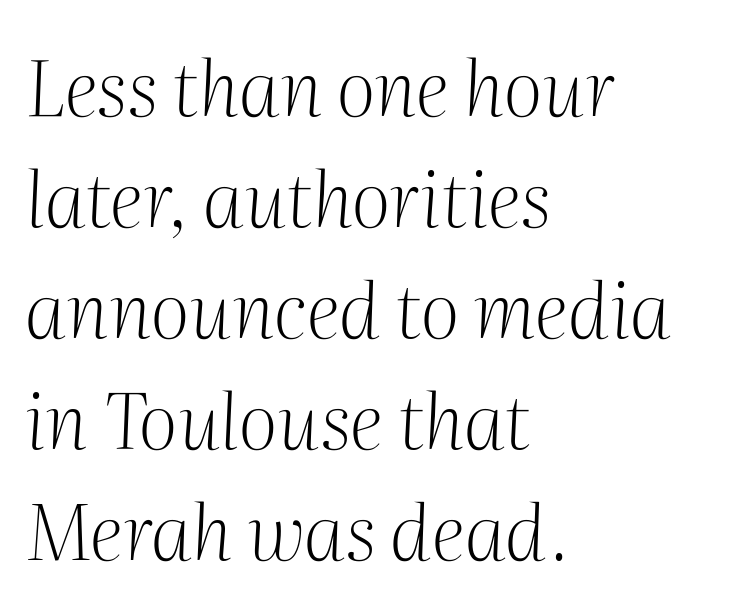
This is not heavy type; no bold has been used. The typeface chosen for these lines features serifs. Quick note: interline space is typical. Note the varied advance widths — an 'i' is clearly narrower than an 'm'.
